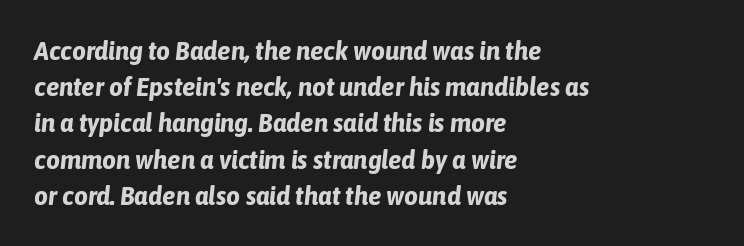
Q: Is the text bold? A: Yes.
Q: Is the text italic (slanted)? A: Yes, it leans right by about 6 degrees.
Q: Is the text underlined? A: No.
Q: How is the paragraph aligned? A: Left-aligned.
Q: Is the spacing between letters normal or unusually wide? A: Normal.
Q: Is the spacing between lines tight, normal or loose? A: Normal.
